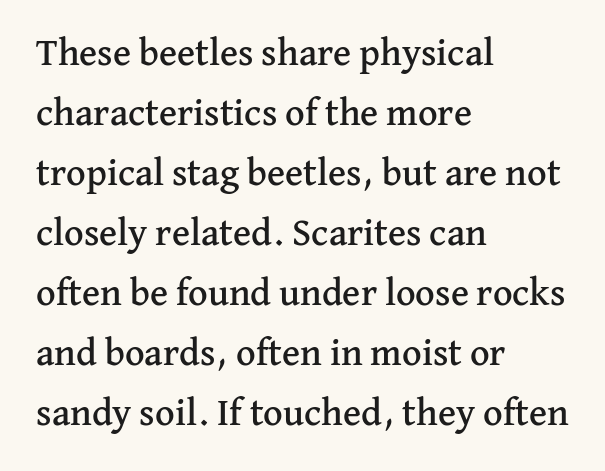
The image shows 38 px serif type, upright; set left-aligned, normal line spacing (1.58x), normal letter spacing, not underlined; medium stroke contrast and a medium x-height.
